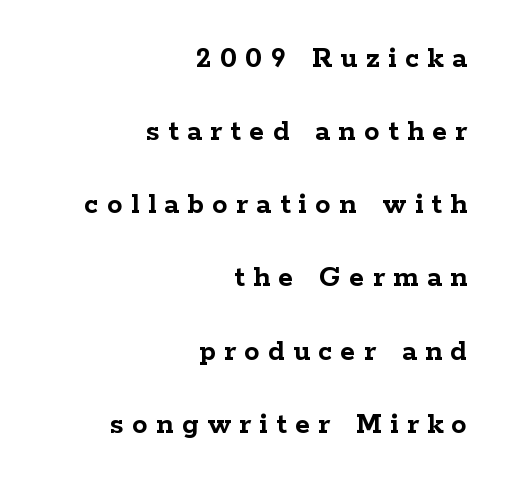
A typesetter would call this leading open, well beyond the default. This sample uses an upright cut, with every glyph sitting square on the baseline. The letterforms stand isolated, each surrounded by extra space. If you drew a ruler down the right edge, every line would touch it. A clean baseline with only descenders dipping below it. Each letter keeps its own natural width here, so spacing adapts to shape.
